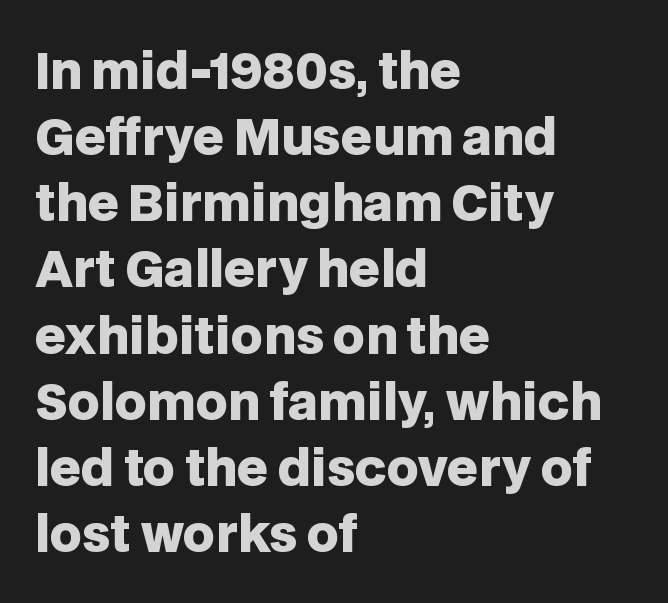
The image shows 49 px heavy sans-serif type, upright; set left-aligned, normal line spacing (1.35x), normal letter spacing, not underlined; low stroke contrast and a large x-height.
